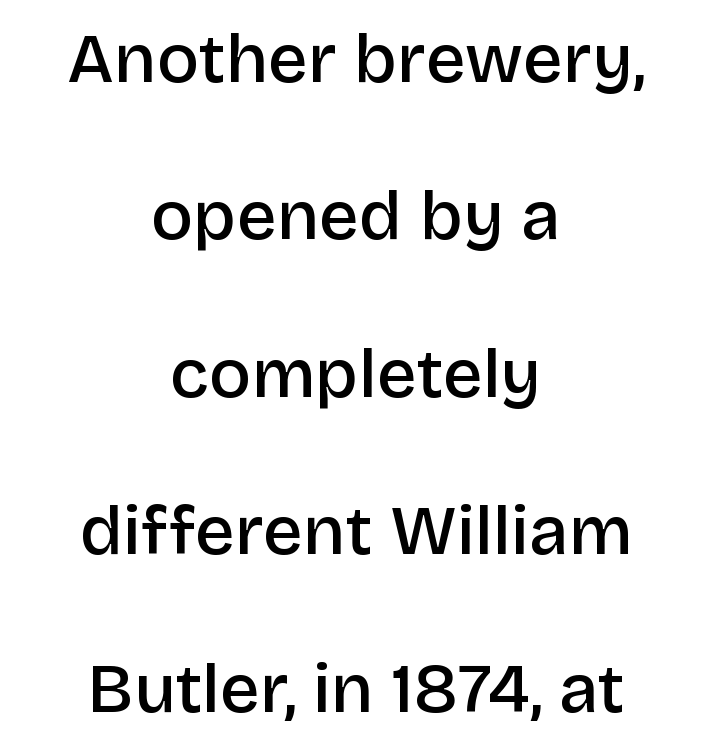
{"serif": "no", "italic": "no", "bold": "semi", "weight": "semibold", "width": "normal", "stroke_contrast": "low", "x_height": "large", "monospaced": "no", "underline": "no", "align": "center", "line_spacing": "loose", "line_spacing_ratio": 2.25, "letter_spacing": "normal", "letter_spacing_em": 0.0, "glyph_px": 70}
